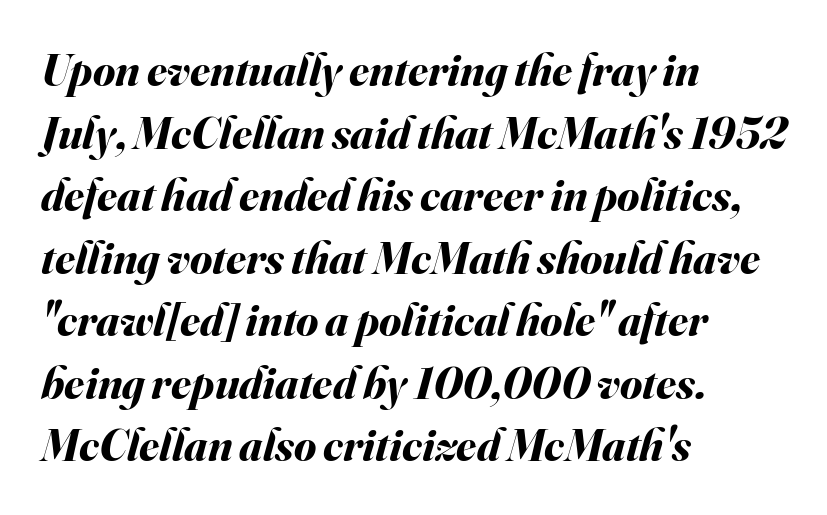
{"italic": "yes", "lean": "right", "slant_degrees": 16, "bold": "yes", "weight": "bold", "width": "normal", "stroke_contrast": "medium", "x_height": "small", "monospaced": "no", "underline": "no", "align": "left", "line_spacing": "normal", "line_spacing_ratio": 1.39, "letter_spacing": "normal", "letter_spacing_em": 0.0, "glyph_px": 45}
